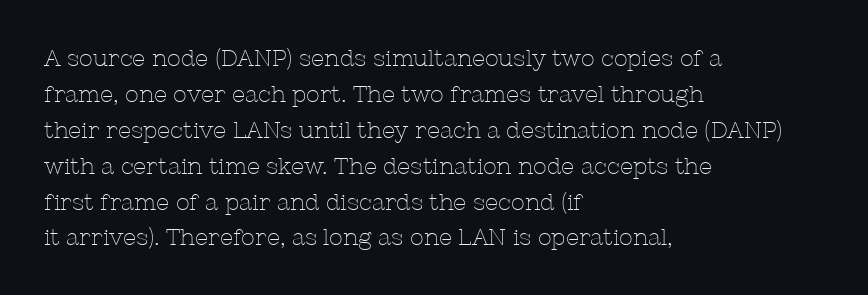
The foot of each line stays bare and open. It's the straight-up-and-down kind of type. The gaps between neighbouring characters are ordinary and unremarkable. A normal amount of white space separates one row of letters from the next. Typeset ragged right — the left edge is the straight one. Is the stroke heavy? The answer is a plain regular-or-lighter.
